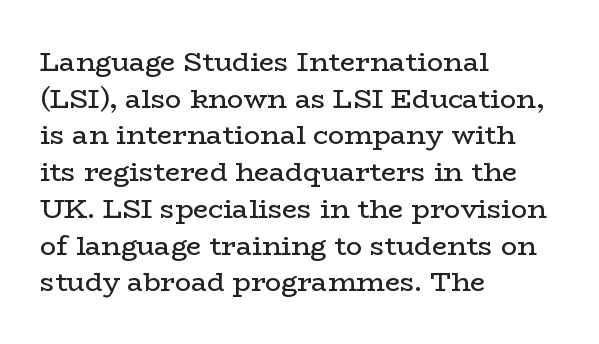
{"italic": "no", "bold": "no", "underline": "no", "align": "left", "line_spacing": "normal", "line_spacing_ratio": 1.36, "letter_spacing": "normal", "letter_spacing_em": 0.0, "glyph_px": 27}
